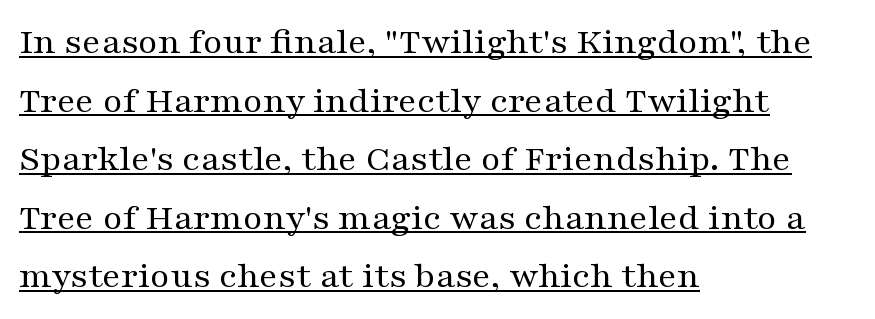
The image shows 38 px regular-weight, wide serif type, upright; set left-aligned, normal line spacing (1.54x), normal letter spacing, underlined; medium stroke contrast and a medium x-height.
